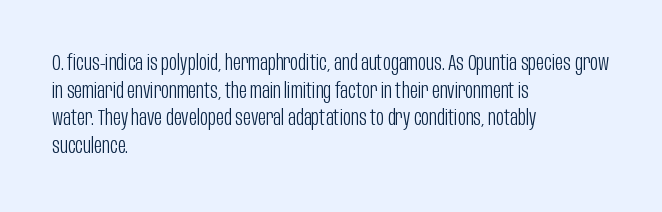
The typeface has the unassuming heft of standard copy or less. Vertical strokes here are truly vertical. A clean baseline with only descenders dipping below it. Default kerning and tracking; the words read as compact shapes.
